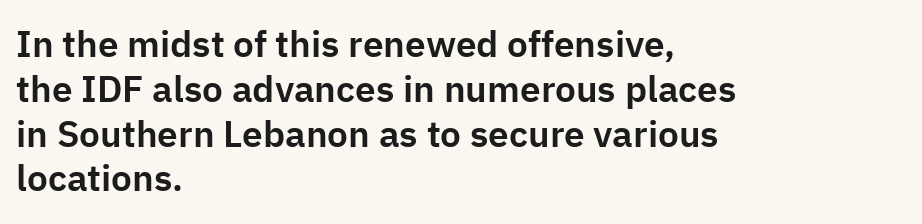
{"serif": "no", "italic": "no", "width": "normal", "stroke_contrast": "low", "x_height": "medium", "monospaced": "no", "underline": "no", "align": "left", "line_spacing_ratio": 1.21, "letter_spacing": "normal", "letter_spacing_em": 0.0, "glyph_px": 37}
